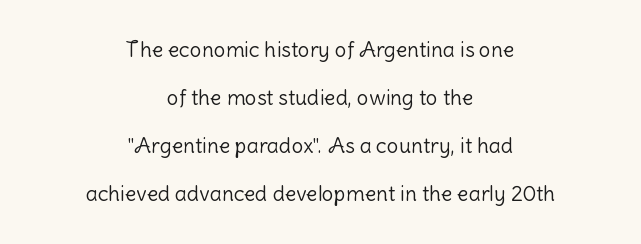
The image shows 21 px text type, upright; set centered, loose line spacing (2.29x), normal letter spacing, not underlined.
